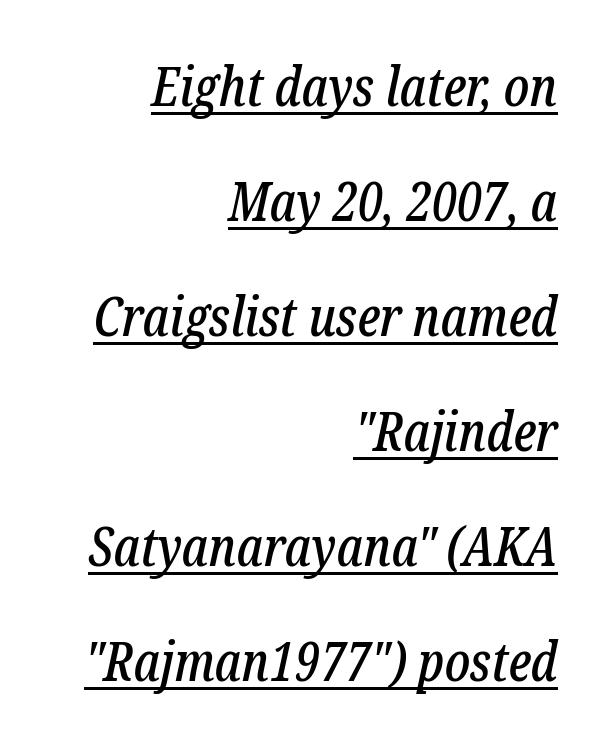
This rendering employs a face with finishing strokes, i.e., a serif. Horizontally, the lines are justified to the trailing edge only. The rendering applies a slant to the glyphs. Summary of vertical rhythm: relaxed, with wide interline spacing. The rendering keeps characters at their native spacing.
